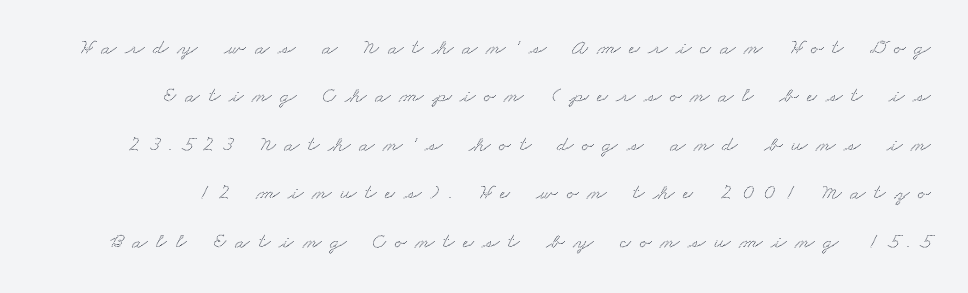
The image shows 22 px text type; set loose line spacing (2.2x), unusually wide letter spacing (+0.4 em), not underlined.
